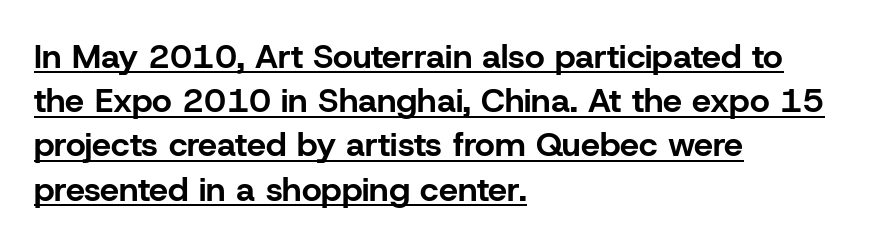
{"serif": "no", "italic": "no", "bold": "yes", "weight": "bold", "width": "normal", "stroke_contrast": "low", "x_height": "medium", "monospaced": "no", "underline": "yes", "align": "left", "line_spacing": "normal", "line_spacing_ratio": 1.3, "letter_spacing": "normal", "letter_spacing_em": 0.0, "glyph_px": 34}
